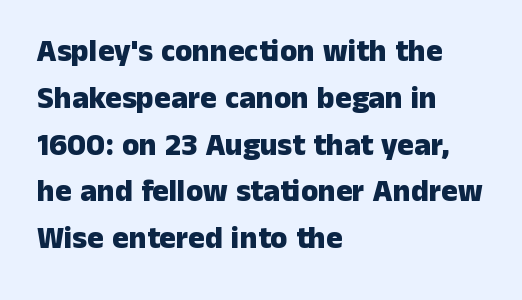
The image shows 31 px heavy sans-serif type, upright; set left-aligned, normal line spacing (1.51x), normal letter spacing, not underlined; low stroke contrast and a medium x-height.
